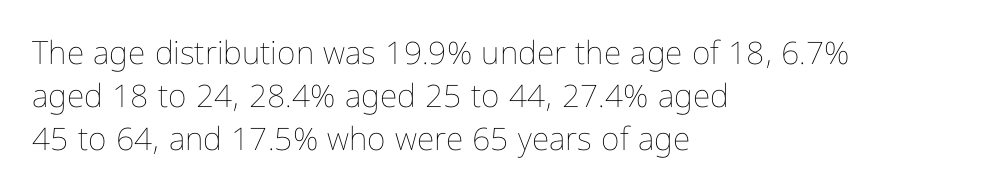
{"italic": "no", "bold": "no", "weight": "thin", "width": "condensed", "stroke_contrast": "low", "x_height": "medium", "monospaced": "no", "underline": "no", "align": "left", "line_spacing": "normal", "line_spacing_ratio": 1.34, "letter_spacing": "normal", "letter_spacing_em": 0.0, "glyph_px": 32}
